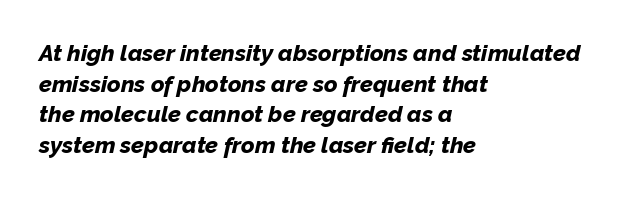
The image shows 23 px bold type, italic (leaning right); set left-aligned, normal line spacing (1.33x), normal letter spacing, not underlined.
